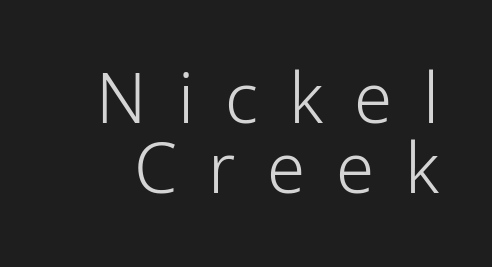
The image shows 69 px light sans-serif type, upright; set tight line spacing (1.01x), unusually wide letter spacing (+0.45 em), not underlined; low stroke contrast and a medium x-height.
